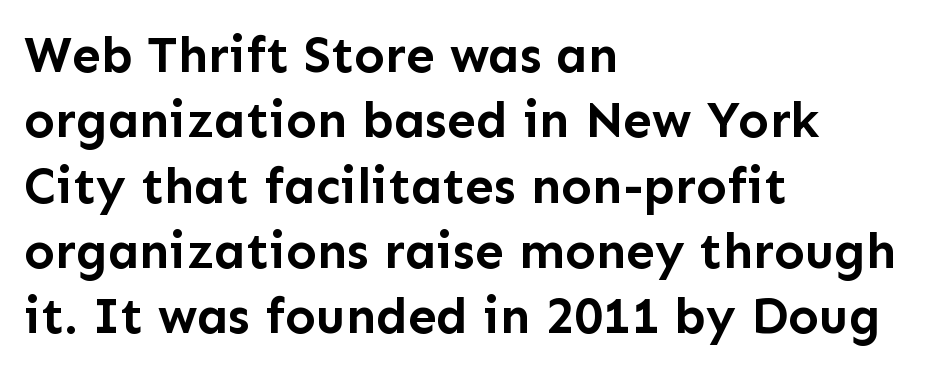
The image shows 51 px semibold sans-serif type, upright; set left-aligned, normal line spacing (1.28x), normal letter spacing, not underlined; low stroke contrast and a medium x-height.
